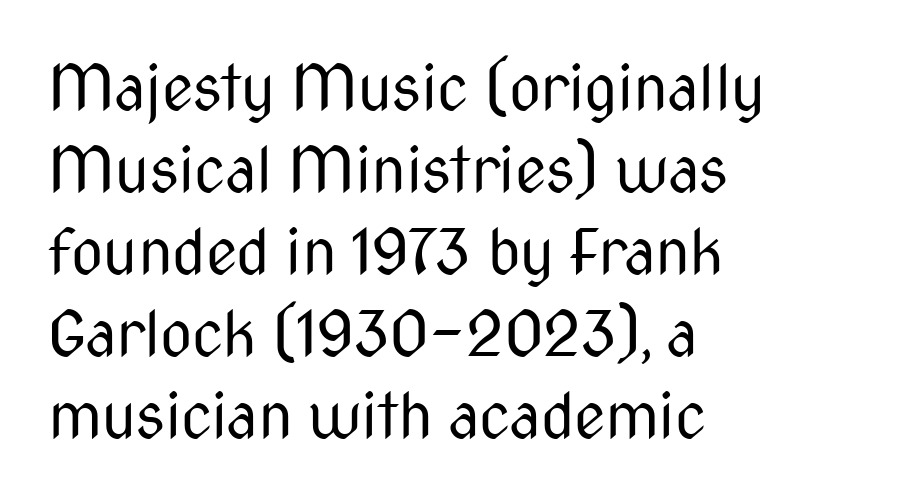
These lines stack with their left ends in a neat column. No extra tracking has been applied to these lines. No extra ink here — the face is not bold. Each letter's strokes conclude bluntly, with no projecting serifs. Each row of text sits above clean, open space.
